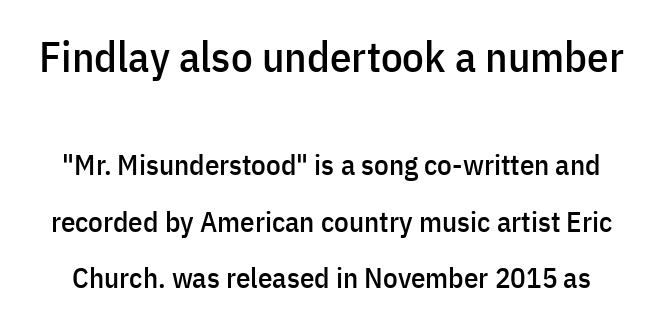
Anything drawn beneath the words? Only blank space. Serifs: no, the terminals of the letterforms are clean. Quick note: not italic, upright. The face used here is proportionally spaced, like ordinary book or web type. Whoever set this made the first block the dominant, larger element. A typesetter would call this leading open, well beyond the default.
